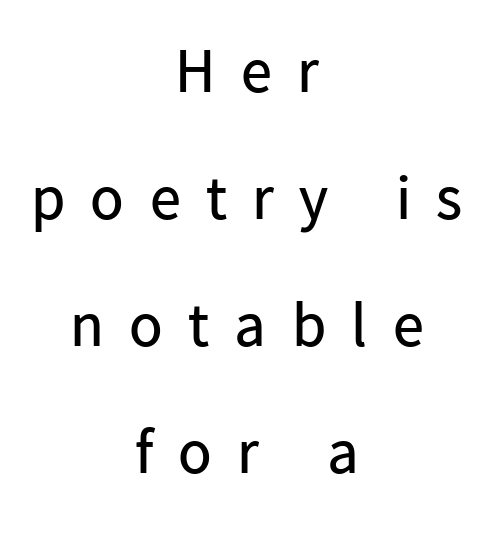
The image shows 62 px regular-weight sans-serif type, upright; set centered, loose line spacing (2.05x), unusually wide letter spacing (+0.41 em), not underlined; low stroke contrast and a medium x-height.
